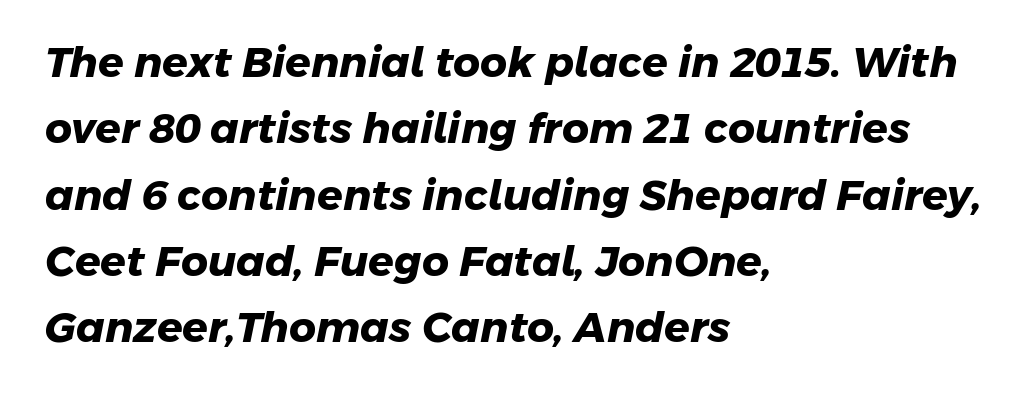
Which margin do the lines hug? The left one — the right edge is uneven. Each new line begins a customary step beneath the previous one. Serif or sans? Sans — the stroke terminals are bare. Words float on clear page, feet unadorned. Emphasis by weight is at full strength: bold. Character widths vary here, with narrow letters taking less room than wide ones.
